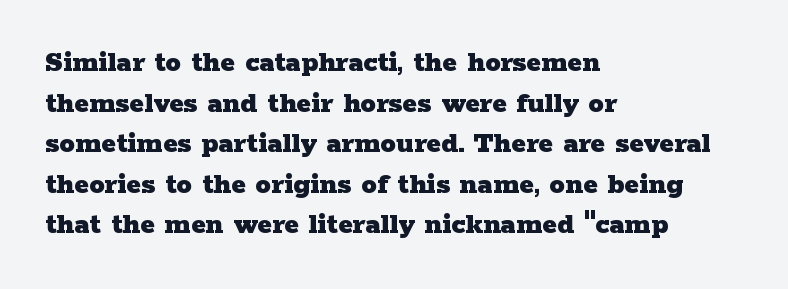
{"serif": "yes", "italic": "no", "bold": "yes", "weight": "heavy", "width": "wide", "stroke_contrast": "low", "x_height": "medium", "monospaced": "no", "underline": "no", "align": "left", "line_spacing": "normal", "line_spacing_ratio": 1.31, "letter_spacing": "normal", "letter_spacing_em": 0.0, "glyph_px": 31}
